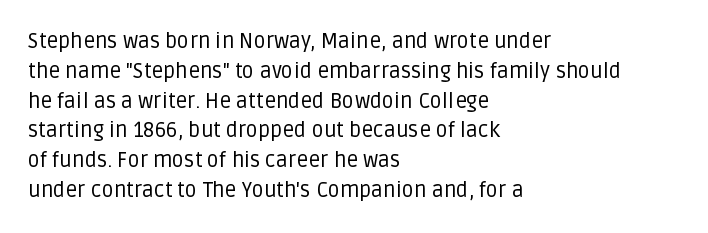
Q: Is the text bold? A: No.
Q: Is the text italic (slanted)? A: No, it is upright.
Q: Is the text underlined? A: No.
Q: How is the paragraph aligned? A: Left-aligned.
Q: Is the spacing between letters normal or unusually wide? A: Normal.
Q: Is the spacing between lines tight, normal or loose? A: Normal.
